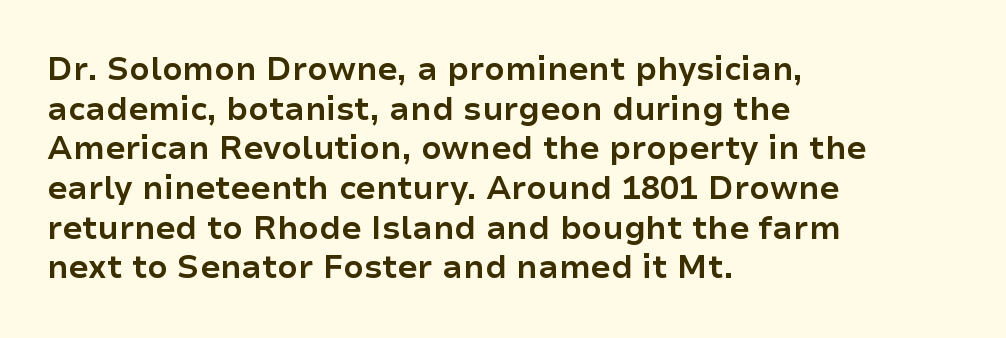
Q: Is the text bold? A: Yes.
Q: Is the text italic (slanted)? A: No, it is upright.
Q: Is the typeface a serif or a sans-serif typeface? A: Sans-serif.
Q: Is the text underlined? A: No.
Q: How is the paragraph aligned? A: Left-aligned.
Q: Is the spacing between letters normal or unusually wide? A: Normal.
Q: Width (condensed, normal, or wide)? A: Normal.
Q: Stroke contrast? A: Low.
Q: x-height? A: Medium.
Q: Monospaced? A: No.
